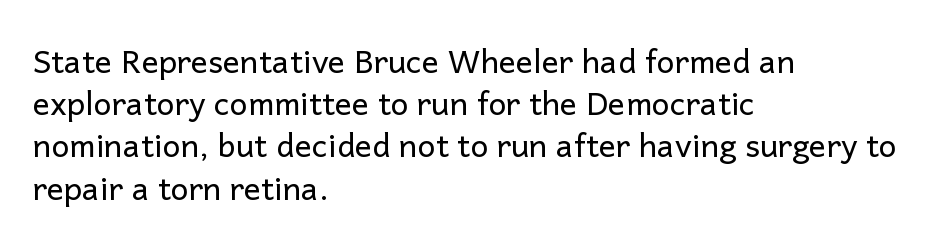
The image shows 32 px regular-weight sans-serif type, upright; set left-aligned, normal line spacing (1.32x), normal letter spacing, not underlined; low stroke contrast and a medium x-height.
